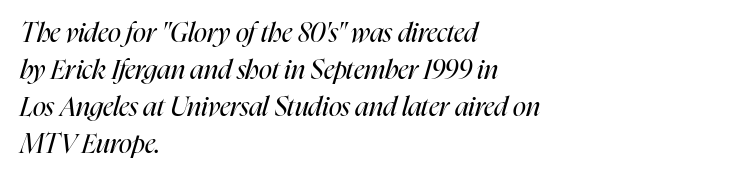
These lines keep a tight, regular rhythm from letter to letter. Anything drawn beneath the words? Only blank space. Interline gaps are of average width in this sample. A student would call this left alignment; a typographer would say flush left, rag right. Emphasis-style slanted type is in use. The font sits on the lighter half of the weight spectrum, regular included.
